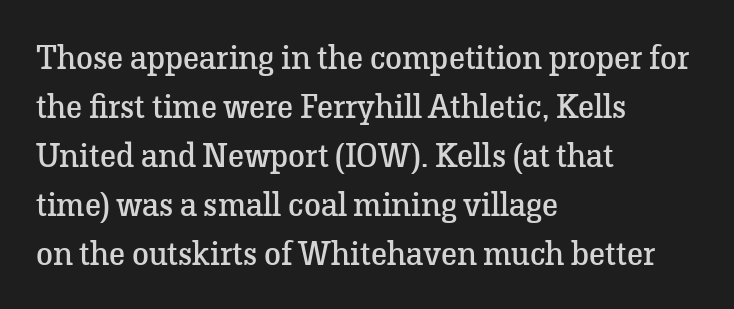
The image shows 34 px regular-weight serif type, upright; set left-aligned, normal line spacing (1.44x), normal letter spacing, not underlined; low stroke contrast and a medium x-height.
